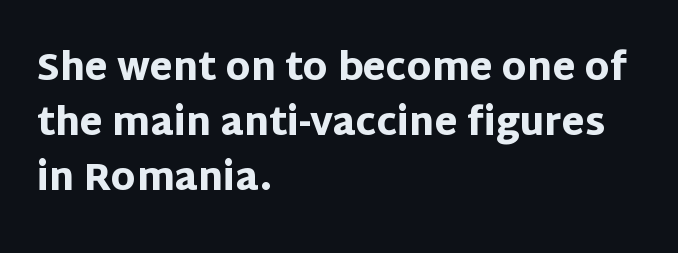
Quick note: interline space is typical. Are there feet on the stems? There aren't — it's a sans. Lines of text with bare space underneath. You could call the tracking neutral — neither tight nor loose. Each letter keeps its own natural width here, so spacing adapts to shape. This rendering uses left alignment, leaving the right contour irregular.
